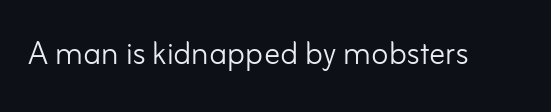
Serifs: no, the terminals of the letterforms are clean. This sample uses plain, unmodified letter spacing. Stems here are at most as thick as an everyday book face. Looks like regular typesetting: each glyph gets only the width it needs. Upright lettering throughout. Glance below the letters and you will spot only blank space.
